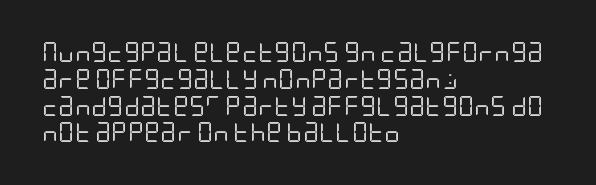
Unlike italic type, these characters show no tilt at all. Honestly, there is no underline to notice here at all. The ragged edge is on the right, which tells us the setting is flush left. Tracking here is standard; glyphs follow each other at the usual distance.
